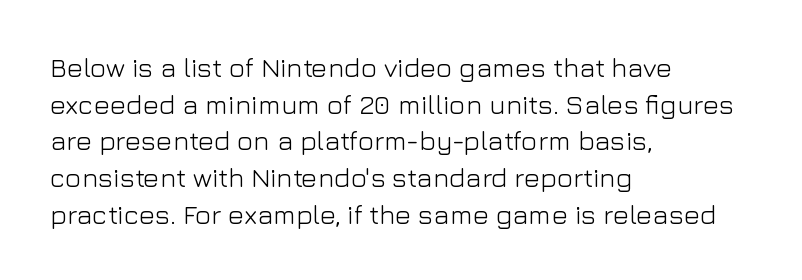
Reading down the block, your eye returns to a fixed left position each line. Do the letters lean? They stand straight. The strip under each line holds only bare page. Bold? No — there's no thickening of the strokes. Line spacing here is normal. Glyph-to-glyph distance matches everyday printed text.
